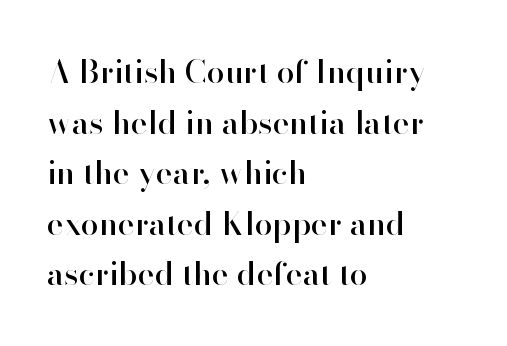
The image shows 32 px sans-serif type, upright; set left-aligned, normal line spacing (1.58x), normal letter spacing, not underlined; high stroke contrast and a small x-height.
